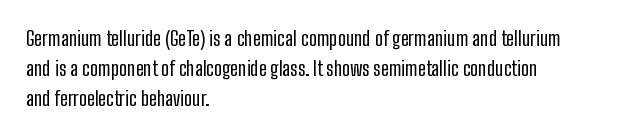
Rule under the text: the space is simply empty. Upright lettering throughout. This rendering leaves character spacing at its baseline value. If you drew a ruler down the left edge, every line would touch it. Is there much room between lines? A standard amount, neither cramped nor airy. This reads as an unemphasized weight, regular at the heaviest.
